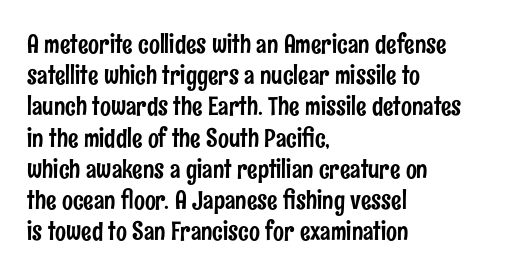
The image shows 26 px text type, upright; set left-aligned, line spacing 1.2x, normal letter spacing, not underlined.
